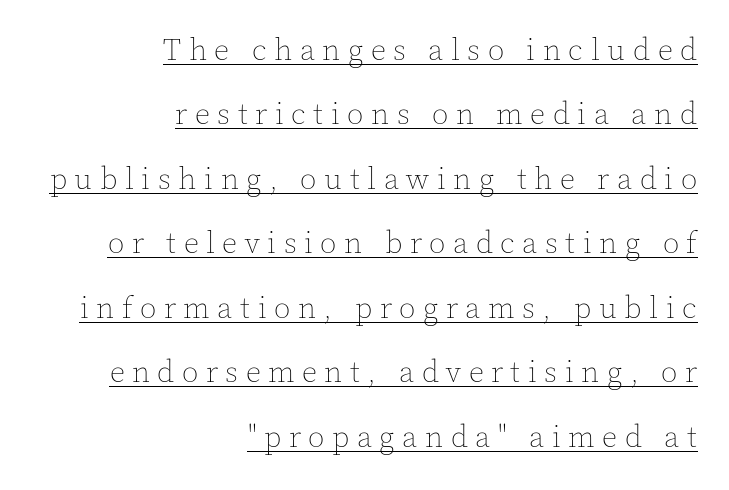
{"italic": "no", "bold": "no", "weight": "thin", "width": "normal", "x_height": "medium", "monospaced": "no", "underline": "yes", "align": "right", "line_spacing": "loose", "line_spacing_ratio": 2.15, "letter_spacing": "wide", "letter_spacing_em": 0.25, "glyph_px": 30}
